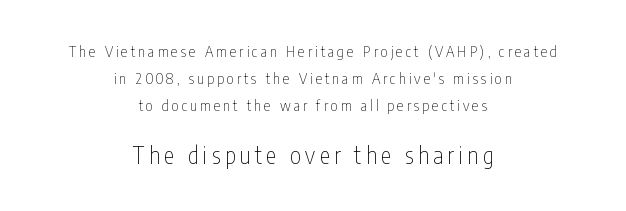
Q: Is the text bold? A: No.
Q: Is the text italic (slanted)? A: No, it is upright.
Q: Is the text underlined? A: No.
Q: How is the paragraph aligned? A: Centered.
Q: Is the spacing between letters normal or unusually wide? A: Unusually wide.
Q: Which block of text is set in a larger size, the first (top) or the second (bottom)? A: The second (bottom) one.
